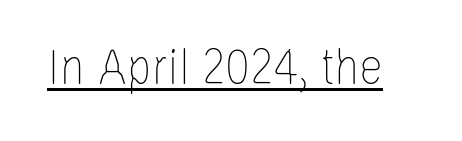
Do the characters align in a grid? No, the font is proportional. The weight would be labelled regular, book, light, or lighter still. Caption: lettering with a line underneath. If you drew a line through each stem, it would be perfectly vertical. Letter spacing: default.
